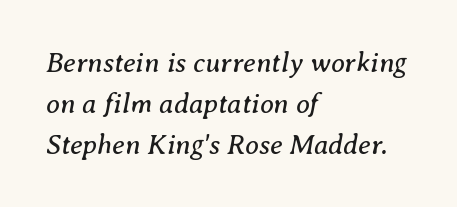
{"serif": "yes", "italic": "yes", "lean": "right", "slant_degrees": 8, "bold": "no", "weight": "regular", "width": "normal", "stroke_contrast": "medium", "x_height": "medium", "monospaced": "no", "underline": "no", "align": "left", "line_spacing": "normal", "line_spacing_ratio": 1.46, "letter_spacing": "normal", "letter_spacing_em": 0.0, "glyph_px": 28}
